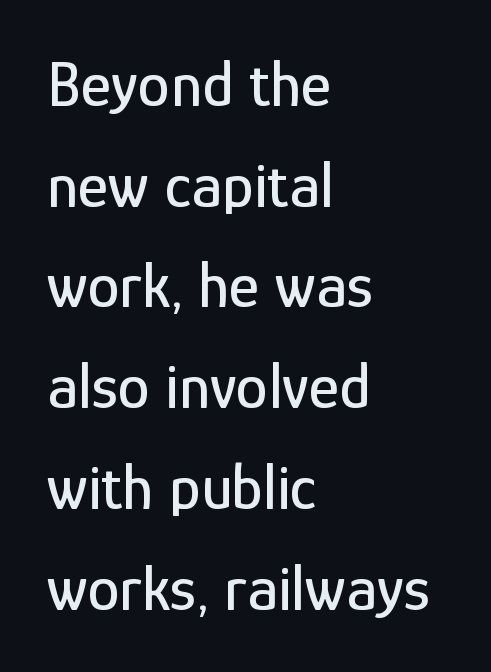
The image shows 65 px condensed sans-serif type, upright; set left-aligned, normal line spacing (1.55x), normal letter spacing, not underlined; low stroke contrast and a medium x-height.
